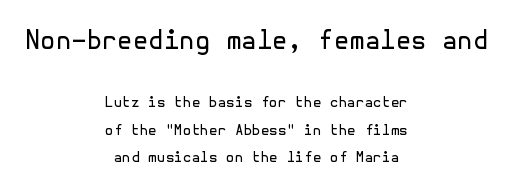
{"italic": "no", "bold": "no", "underline": "no", "align": "center", "line_spacing": "loose", "line_spacing_ratio": 1.97, "letter_spacing": "normal", "letter_spacing_em": 0.0, "larger_block": "first", "size_ratio": 1.79, "glyph_px": 25}
